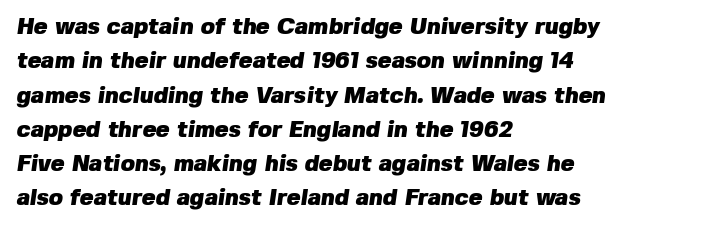
The image shows 23 px bold type; set left-aligned, normal line spacing (1.49x), normal letter spacing, not underlined.
